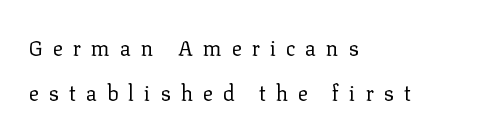
{"italic": "no", "bold": "no", "underline": "no", "align": "left", "line_spacing": "loose", "line_spacing_ratio": 2.13, "letter_spacing": "wide", "letter_spacing_em": 0.47, "glyph_px": 21}
